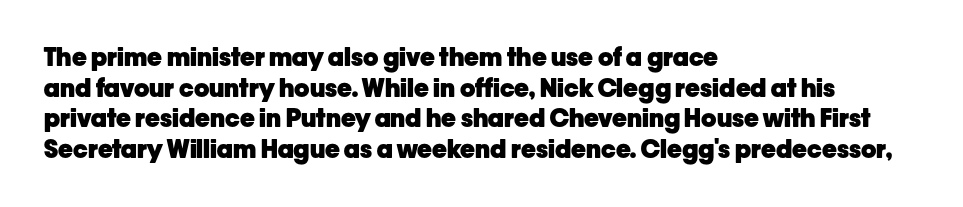
Q: Is the text bold? A: Yes.
Q: Is the text italic (slanted)? A: No, it is upright.
Q: Is the text underlined? A: No.
Q: How is the paragraph aligned? A: Left-aligned.
Q: Is the spacing between letters normal or unusually wide? A: Normal.
